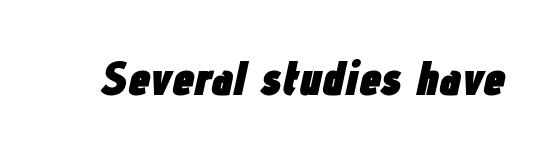
The image shows 49 px heavy, condensed type, italic (leaning right); set normal letter spacing, not underlined; low stroke contrast and a medium x-height.
